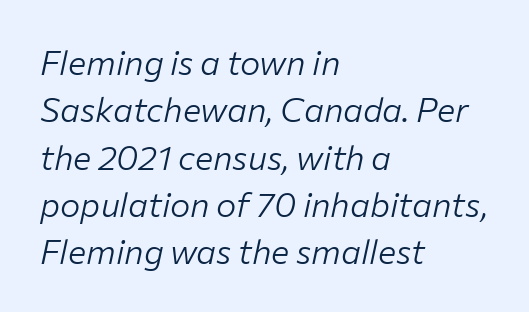
Q: Is the text bold? A: No.
Q: Is the text italic (slanted)? A: Yes, it leans right by about 12 degrees.
Q: Is the text underlined? A: No.
Q: How is the paragraph aligned? A: Left-aligned.
Q: Is the spacing between letters normal or unusually wide? A: Normal.
Q: Is the spacing between lines tight, normal or loose? A: Normal.
Q: Width (condensed, normal, or wide)? A: Normal.
Q: Stroke contrast? A: Low.
Q: x-height? A: Medium.
Q: Monospaced? A: No.
